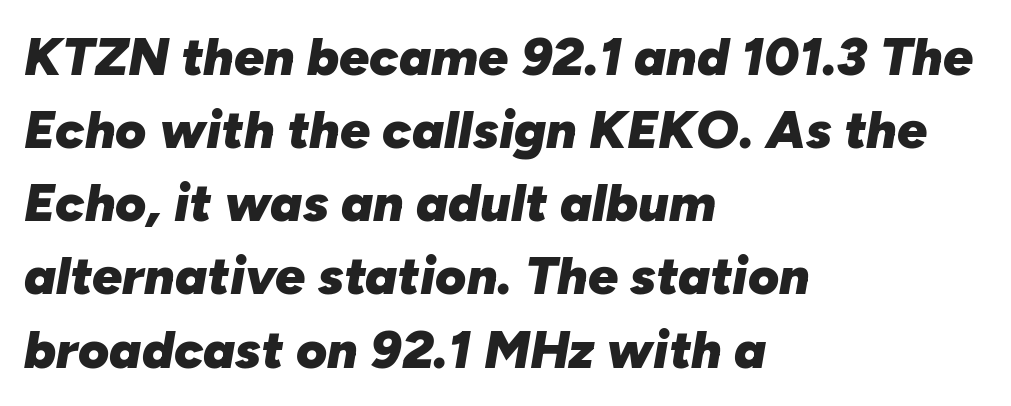
Notice how the passage keeps a crisp vertical edge on the left only. The rendering applies a slant to the glyphs. Nothing unusual about the tracking: characters are spaced as the font intends. The letters are bold, with thick, heavy strokes.
